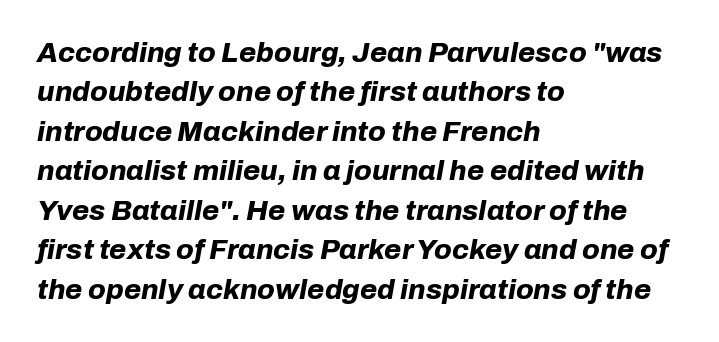
Q: Is the text bold? A: Yes.
Q: Is the text italic (slanted)? A: Yes, it leans right by about 10 degrees.
Q: Is the text underlined? A: No.
Q: How is the paragraph aligned? A: Left-aligned.
Q: Is the spacing between letters normal or unusually wide? A: Normal.
Q: Is the spacing between lines tight, normal or loose? A: Normal.
Q: Width (condensed, normal, or wide)? A: Normal.
Q: Stroke contrast? A: Low.
Q: x-height? A: Medium.
Q: Monospaced? A: No.
